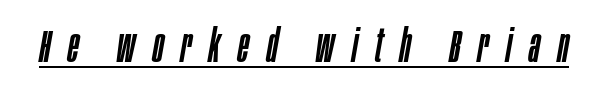
The image shows 46 px condensed type, italic (leaning right); set unusually wide letter spacing (+0.38 em), underlined; low stroke contrast and a large x-height.
